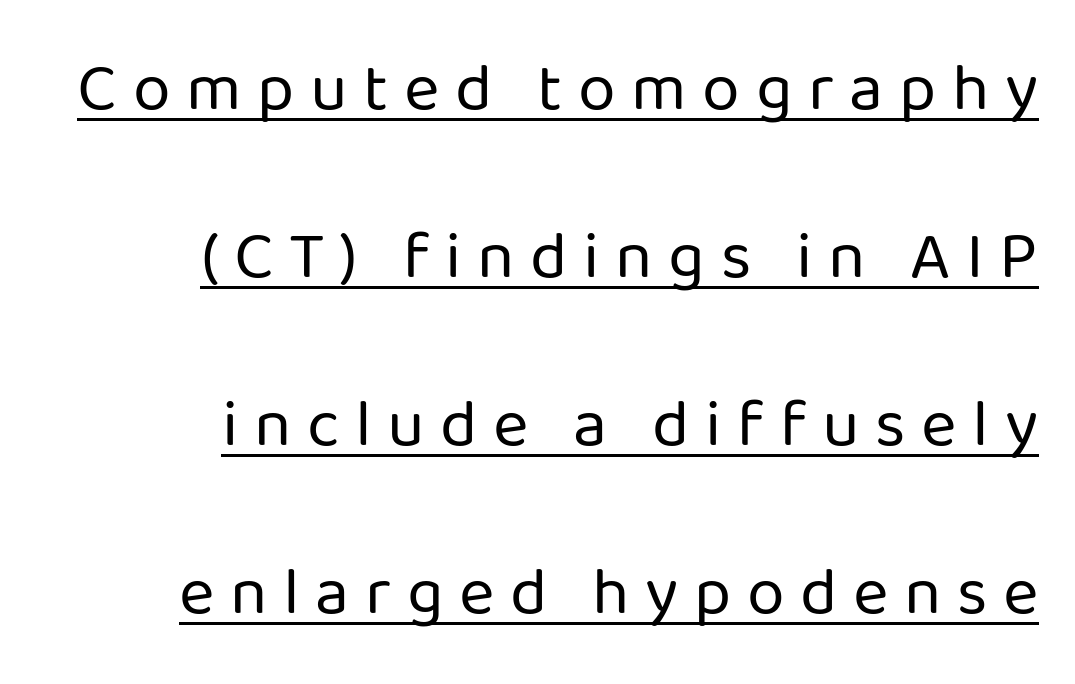
{"serif": "no", "italic": "no", "bold": "no", "weight": "regular", "width": "normal", "stroke_contrast": "low", "x_height": "medium", "monospaced": "no", "underline": "yes", "align": "right", "line_spacing": "loose", "line_spacing_ratio": 2.47, "letter_spacing": "wide", "letter_spacing_em": 0.23, "glyph_px": 68}
